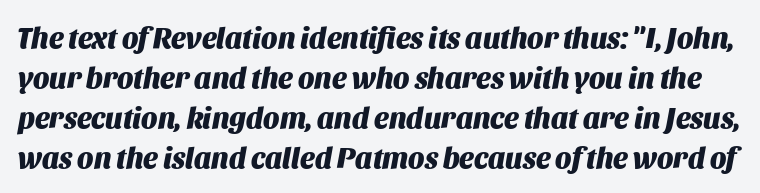
Line spacing here is normal. Tall strokes in this sample are angled rather than plumb. The zone under the glyphs is completely vacant. The rendering uses a bold face; every stroke is thick and dark. The letterforms sit shoulder to shoulder at normal distance.
